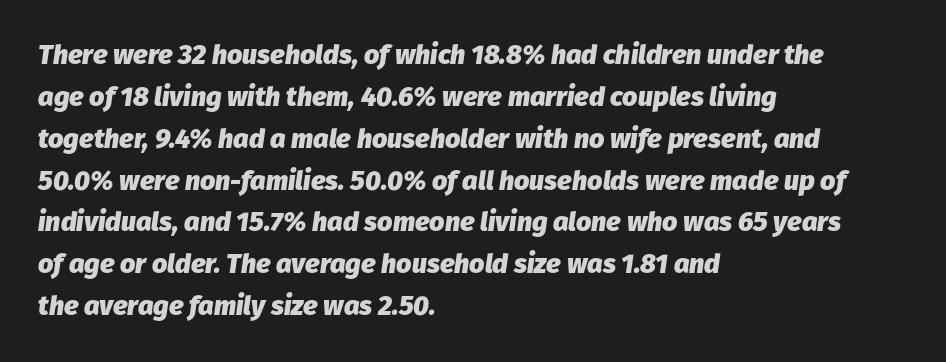
Q: Is the text bold? A: Yes.
Q: Is the text italic (slanted)? A: Yes, it leans right by about 8 degrees.
Q: Is the text underlined? A: No.
Q: How is the paragraph aligned? A: Left-aligned.
Q: Is the spacing between letters normal or unusually wide? A: Normal.
Q: Is the spacing between lines tight, normal or loose? A: Normal.
